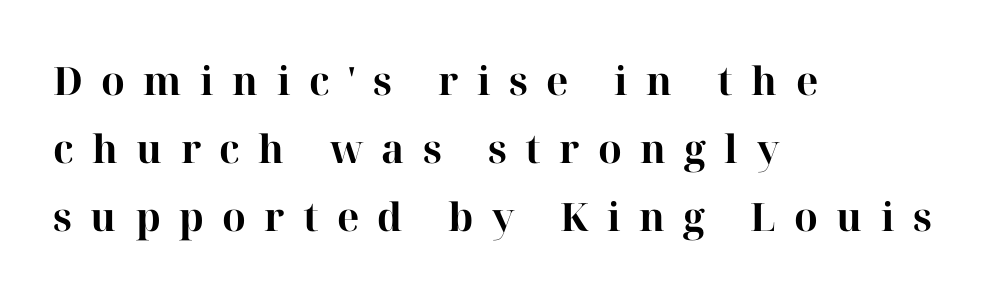
Left-aligned paragraph, ragged on the right. Stroke thickness is high; the sample reads as a true bold. The tracking reads as deliberately expanded to a designer's eye. Typographically, this falls in the serif category.
